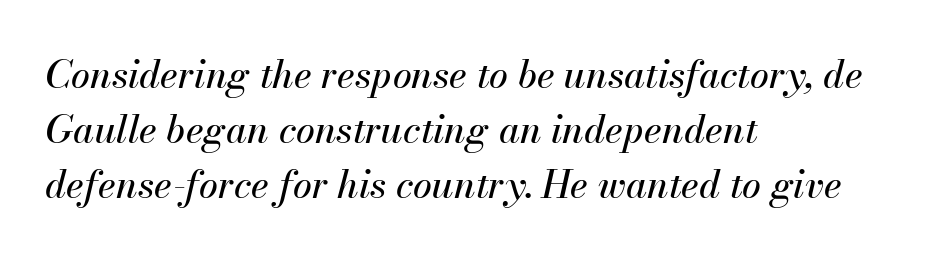
The image shows 38 px text type, italic (leaning right); set left-aligned, normal line spacing (1.45x), normal letter spacing, not underlined; medium stroke contrast and a small x-height.
